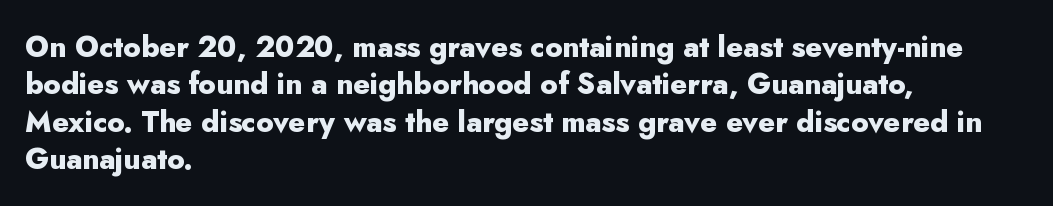
The image shows 29 px heavy sans-serif type, upright; set left-aligned, normal line spacing (1.29x), normal letter spacing, not underlined; low stroke contrast and a small x-height.
